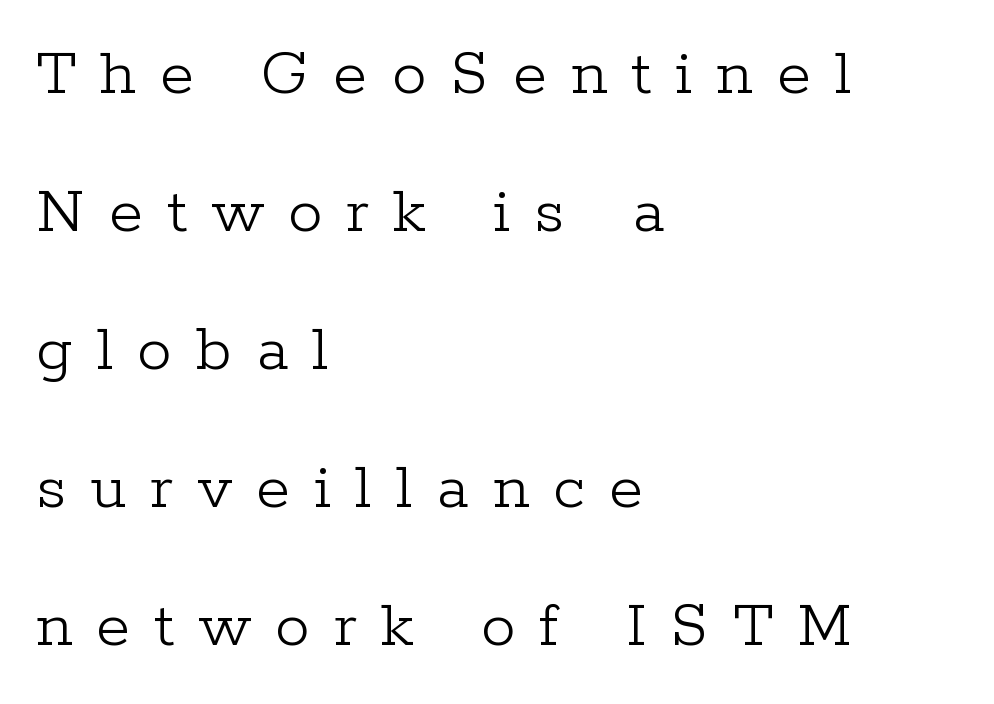
{"serif": "yes", "italic": "no", "bold": "no", "weight": "light", "width": "normal", "stroke_contrast": "low", "x_height": "medium", "monospaced": "no", "underline": "no", "align": "left", "line_spacing": "loose", "line_spacing_ratio": 2.0, "letter_spacing": "wide", "letter_spacing_em": 0.35, "glyph_px": 69}
